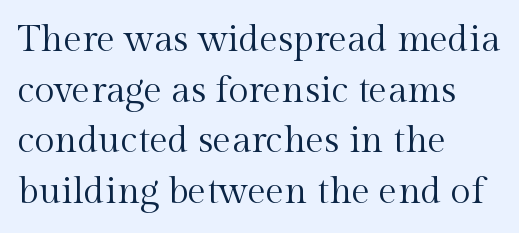
Leftover space on each line is placed entirely after the last word. Horizontal bands of white between lines are of average thickness. Bold? No — there's no thickening of the strokes. Nobody drew a line under any word here. Every stem runs plumb, perpendicular to the baseline. This is serif lettering, the kind often seen in printed books.
